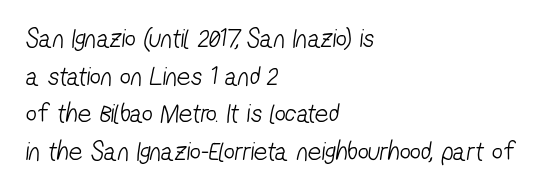
{"bold": "no", "underline": "no", "align": "left", "line_spacing": "normal", "line_spacing_ratio": 1.39, "letter_spacing": "normal", "letter_spacing_em": 0.0, "glyph_px": 27}
